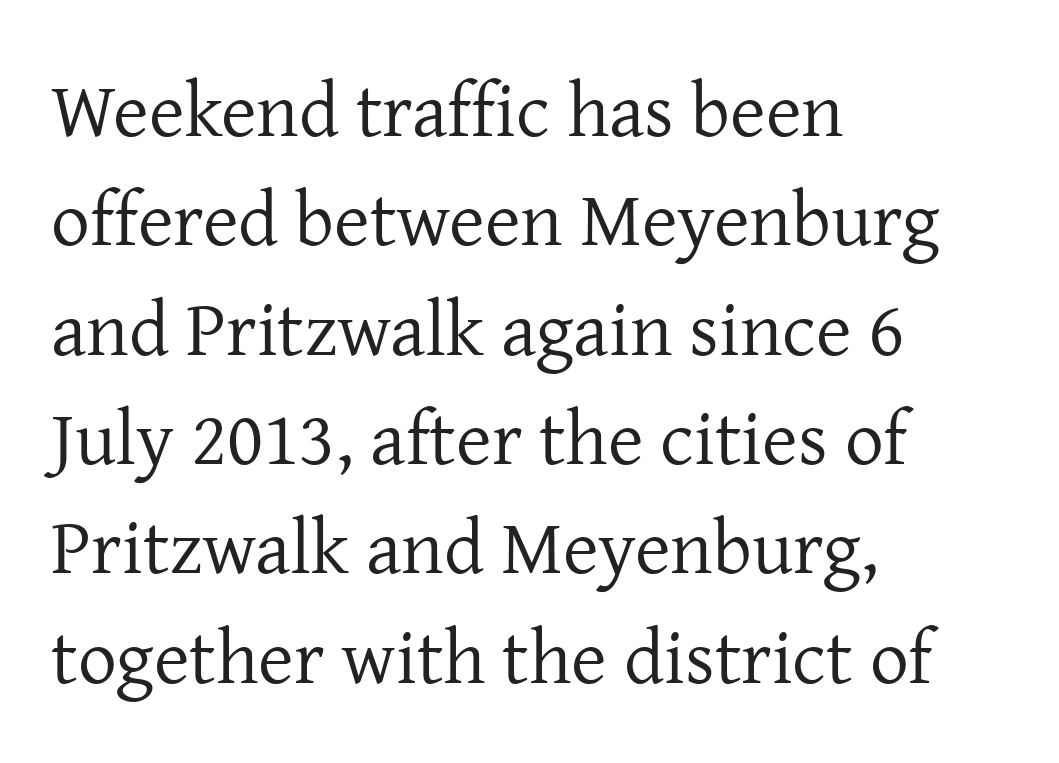
{"serif": "yes", "italic": "no", "bold": "no", "weight": "regular", "width": "normal", "stroke_contrast": "low", "x_height": "medium", "monospaced": "no", "underline": "no", "align": "left", "line_spacing": "normal", "line_spacing_ratio": 1.42, "letter_spacing": "normal", "letter_spacing_em": 0.0, "glyph_px": 77}
